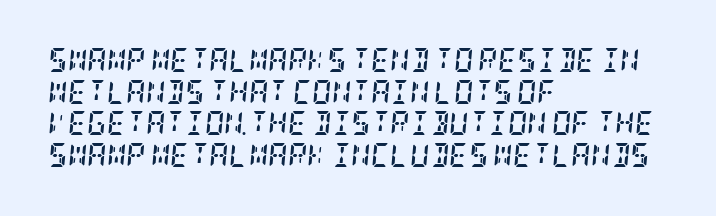
The image shows 24 px bold type, italic (leaning right); set left-aligned, normal line spacing (1.32x), normal letter spacing, not underlined.
